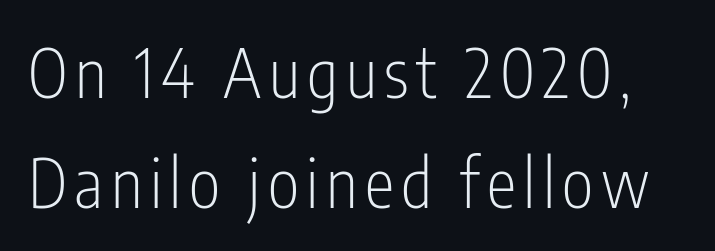
Is the stroke heavy? The answer is a plain regular-or-lighter. Regarding leading, the lines here are spaced in the standard way. Posture: straight, roman, zero tilt. To sum up the face: it is a sans, with no serifs. Just letters on the line, the space beneath them empty.
